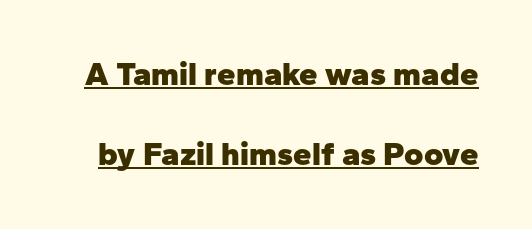
The image shows 33 px heavy sans-serif type, upright; set loose line spacing (2.43x), normal letter spacing, underlined; low stroke contrast and a medium x-height.
